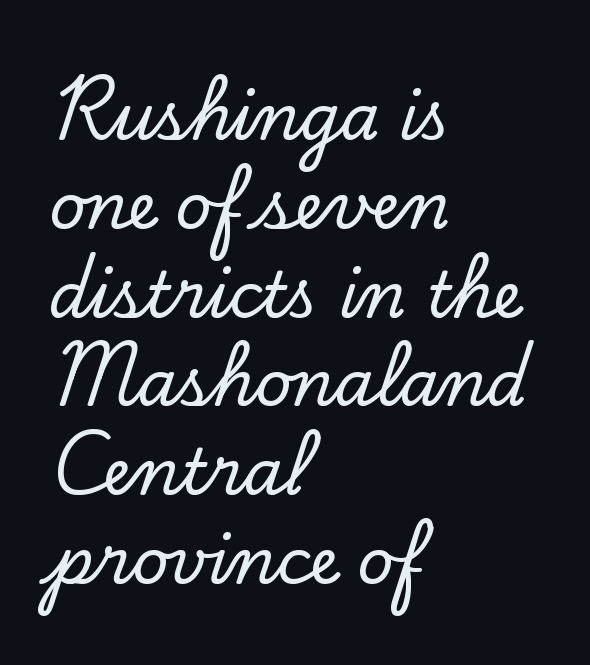
Students, observe: this is what conventionally led text looks like. These lines keep a tight, regular rhythm from letter to letter. Reading down the block, your eye returns to a fixed left position each line. No word sits above an underline. Little horizontal feet cap the strokes, marking this as serif type.
